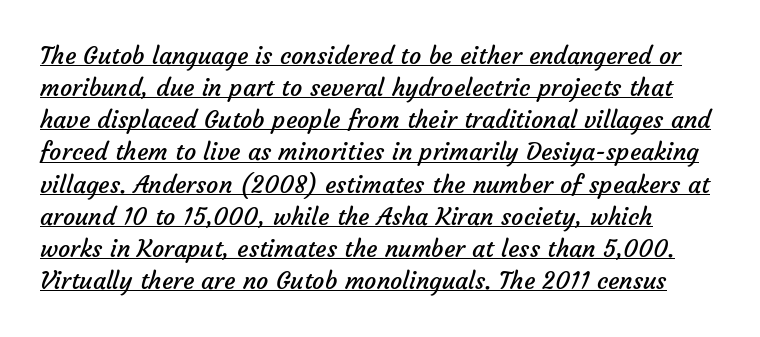
{"bold": "no", "underline": "yes", "line_spacing": "normal", "line_spacing_ratio": 1.34, "letter_spacing": "normal", "letter_spacing_em": 0.0, "glyph_px": 24}
